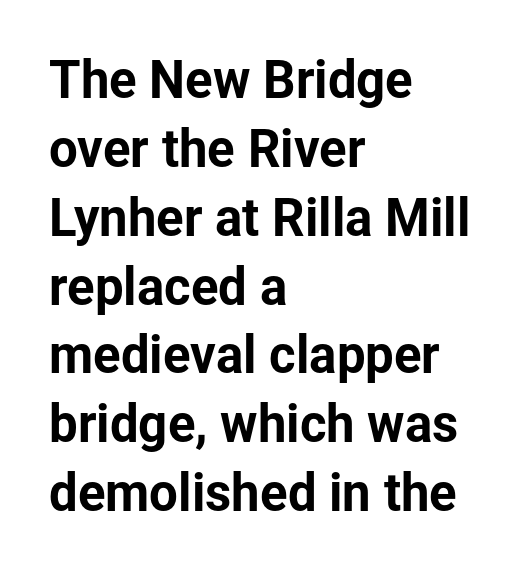
The image shows 51 px sans-serif type, upright; set left-aligned, normal line spacing (1.35x), normal letter spacing, not underlined; low stroke contrast and a medium x-height.
